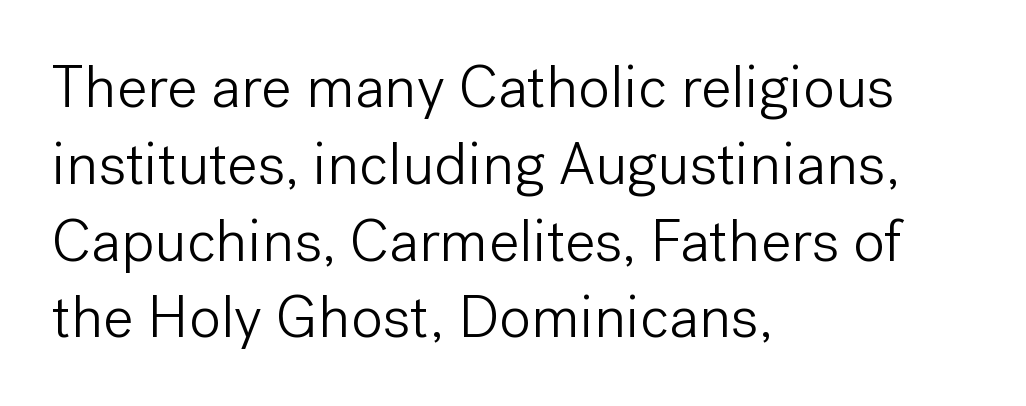
Heft: none added — not bold. Does the lettering tilt? It doesn't — this is upright. A sans-serif font was chosen for this passage. Varying glyph widths throughout — classic text-font behaviour.
